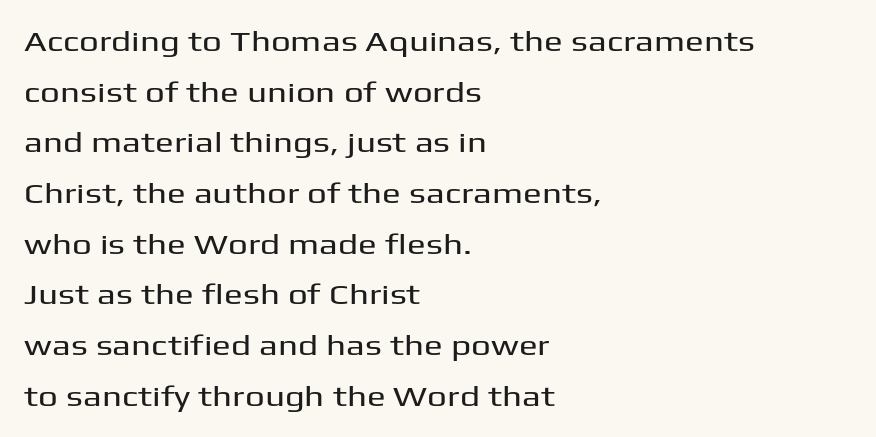
The image shows 28 px wide sans-serif type, upright; set left-aligned, line spacing 1.81x, normal letter spacing, not underlined; medium stroke contrast and a medium x-height.
